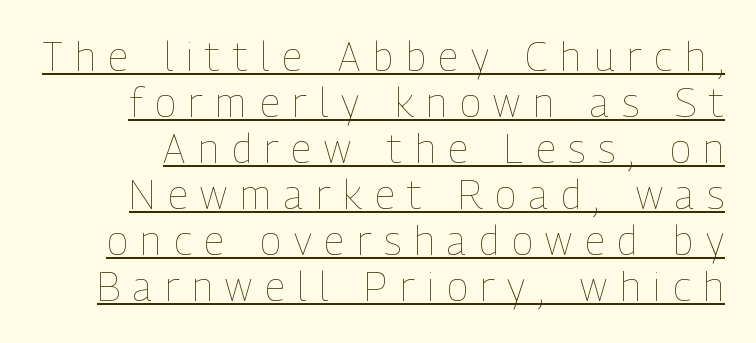
Spacing verdict: proportional, widths tailored to each character. This sample uses an upright cut, with every glyph sitting square on the baseline. The passage shown stacks its lines with hardly any gap. Weight: not bold — regular or lighter. Characters follow at a spacing far wider than the type designer built in.
